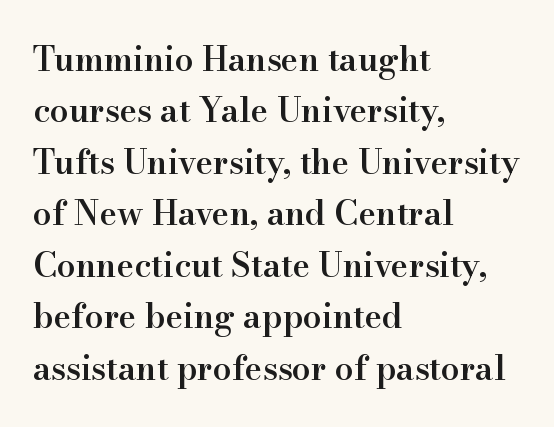
The image shows 33 px semibold serif type, upright; set left-aligned, normal line spacing (1.56x), normal letter spacing, not underlined; high stroke contrast and a small x-height.
